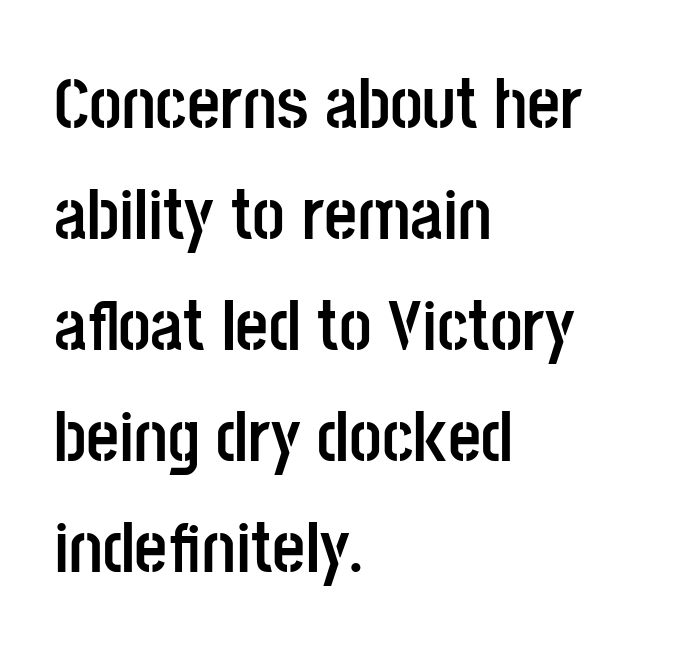
The image shows 72 px semibold, condensed sans-serif type, upright; set left-aligned, normal line spacing (1.54x), normal letter spacing, not underlined; low stroke contrast and a large x-height.
